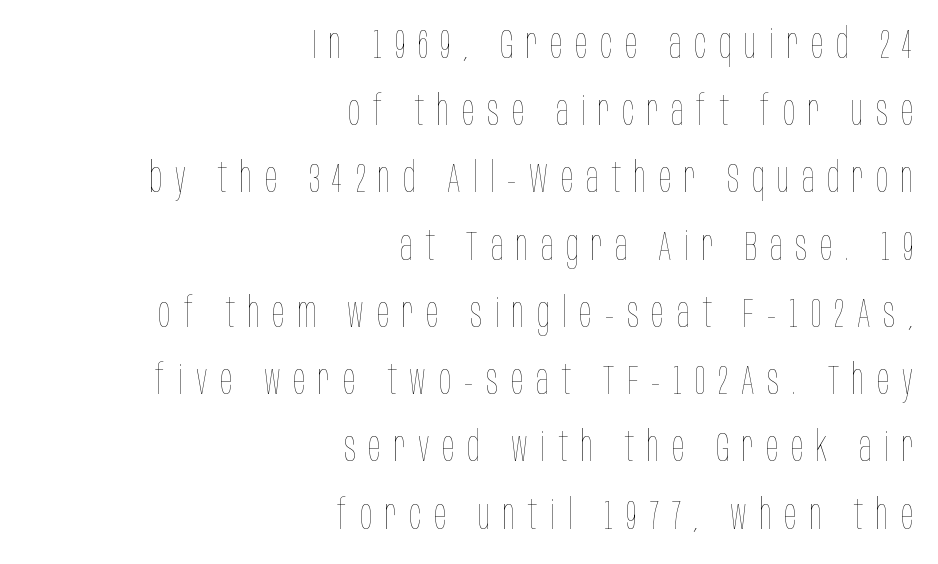
Q: Is the text bold? A: No.
Q: Is the text italic (slanted)? A: No, it is upright.
Q: Is the text underlined? A: No.
Q: How is the paragraph aligned? A: Right-aligned.
Q: Is the spacing between letters normal or unusually wide? A: Unusually wide.
Q: Is the spacing between lines tight, normal or loose? A: Normal.
Q: Width (condensed, normal, or wide)? A: Condensed.
Q: Stroke contrast? A: Low.
Q: x-height? A: Large.
Q: Monospaced? A: No.
